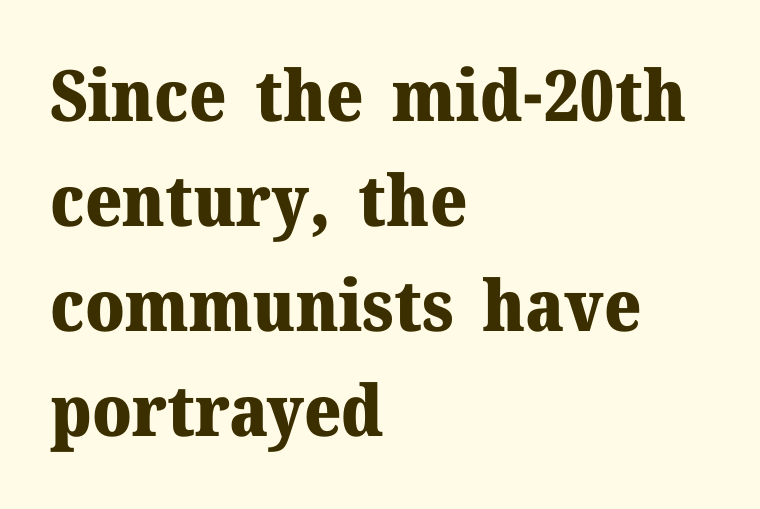
Q: Is the text bold? A: Yes.
Q: Is the text italic (slanted)? A: No, it is upright.
Q: Is the typeface a serif or a sans-serif typeface? A: Serif.
Q: Is the text underlined? A: No.
Q: How is the paragraph aligned? A: Left-aligned.
Q: Is the spacing between letters normal or unusually wide? A: Normal.
Q: Is the spacing between lines tight, normal or loose? A: Normal.
Q: Width (condensed, normal, or wide)? A: Normal.
Q: Stroke contrast? A: Medium.
Q: x-height? A: Medium.
Q: Monospaced? A: No.
